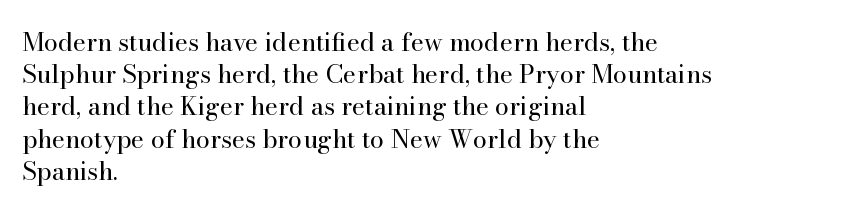
{"italic": "no", "bold": "no", "underline": "no", "align": "left", "line_spacing": "normal", "line_spacing_ratio": 1.29, "letter_spacing": "normal", "letter_spacing_em": 0.0, "glyph_px": 25}
